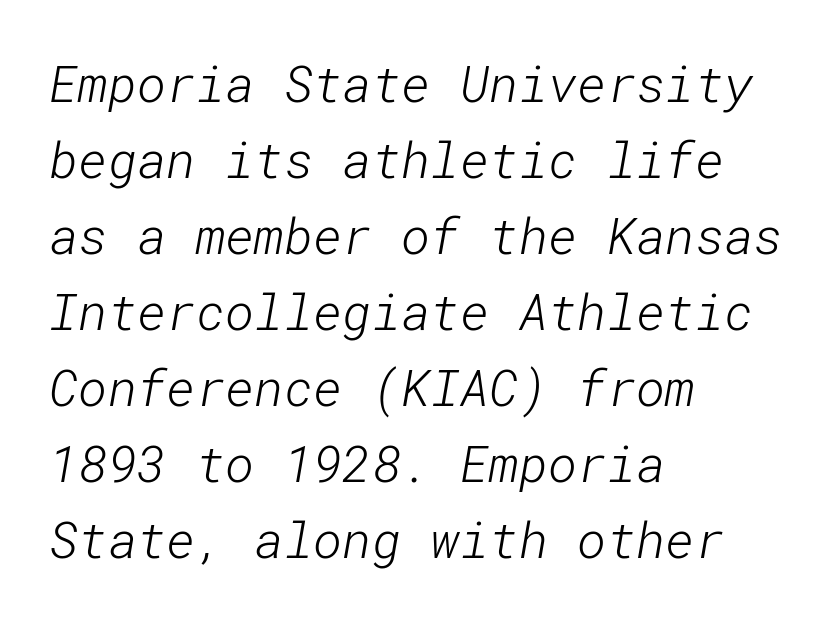
Leftover space on each line is placed entirely after the last word. The horizontal fit of the characters is conventional and even. Nothing sits at the stroke ends, so this counts as sans-serif. Weight: not bold — regular or lighter. Line spacing here is normal. Plain, unruled lines of type.
